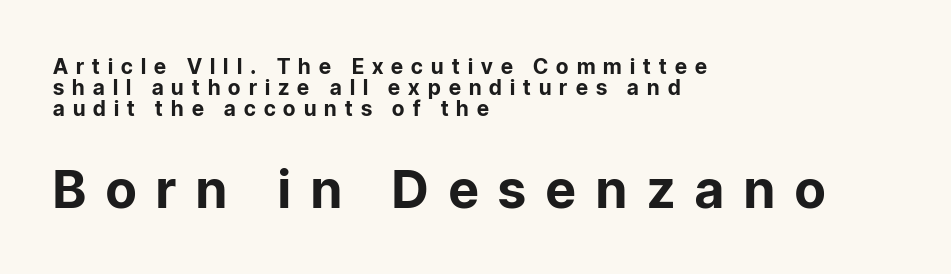
The image shows 52 px bold sans-serif type, upright; set left-aligned, tight line spacing (0.99x), unusually wide letter spacing (+0.39 em), not underlined; the second (bottom) block is 2.48x larger; low stroke contrast and a medium x-height.
